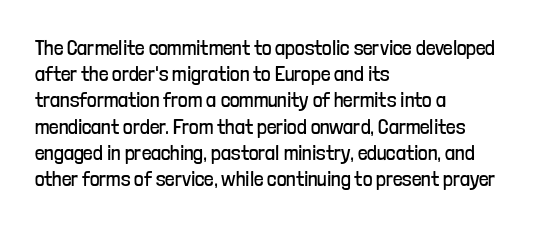
Q: Is the text bold? A: No.
Q: Is the text italic (slanted)? A: No, it is upright.
Q: Is the text underlined? A: No.
Q: How is the paragraph aligned? A: Left-aligned.
Q: Is the spacing between letters normal or unusually wide? A: Normal.
Q: Is the spacing between lines tight, normal or loose? A: Normal.
